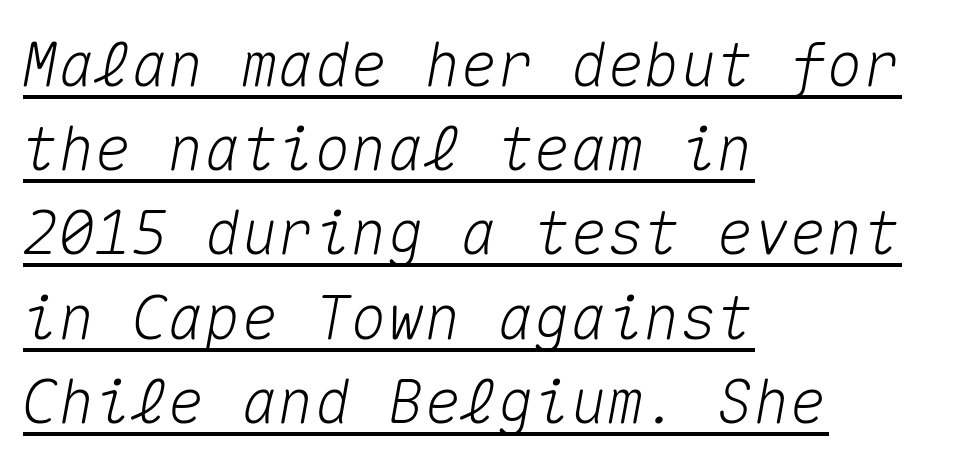
{"italic": "yes", "lean": "right", "slant_degrees": 10, "width": "normal", "stroke_contrast": "medium", "x_height": "medium", "monospaced": "yes", "underline": "yes", "align": "left", "line_spacing": "normal", "line_spacing_ratio": 1.38, "letter_spacing": "normal", "letter_spacing_em": 0.0, "glyph_px": 61}
